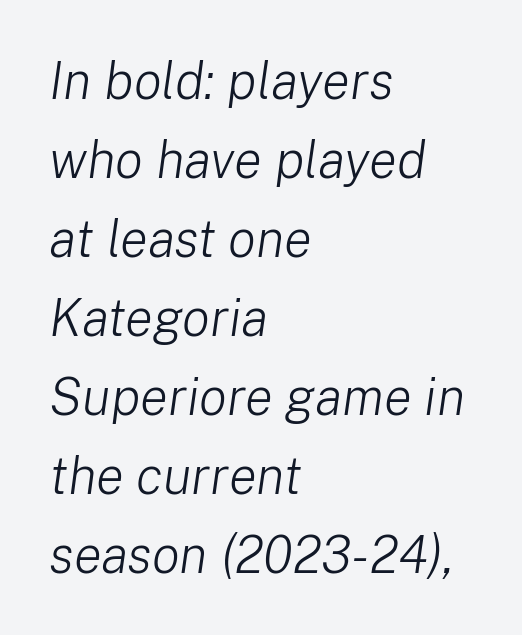
Beneath every word, the page is bare. Is the stroke heavy? The answer is a plain regular-or-lighter. In terms of leading, this rendering sits right in the middle. Varying glyph widths throughout — classic text-font behaviour. Compared with a centered layout, this one pins lines to the left instead. Does the lettering tilt? It does — this is italic.
